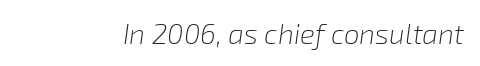
Standard letterfit; no display-style spreading of the glyphs. Style check: oblique. You could not count columns in this text — the font is proportionally spaced. Weight: in the light-to-regular range. Words float on clear page, feet unadorned.
